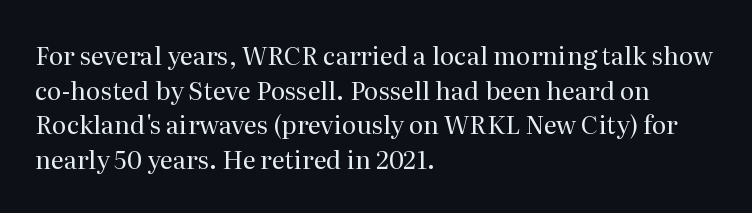
The image shows 25 px text type, upright; set left-aligned, normal line spacing (1.39x), normal letter spacing, not underlined.
